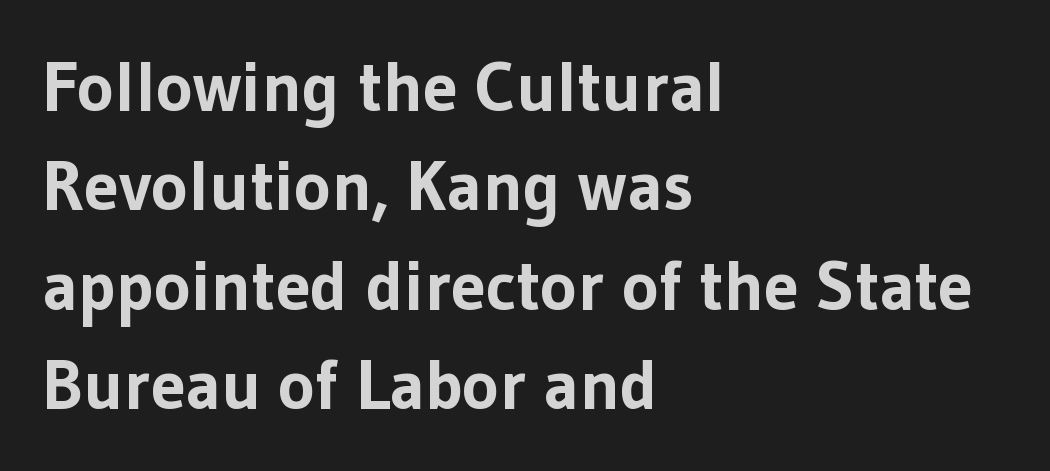
The image shows 70 px bold sans-serif type, upright; set left-aligned, normal line spacing (1.42x), normal letter spacing, not underlined; low stroke contrast and a medium x-height.
